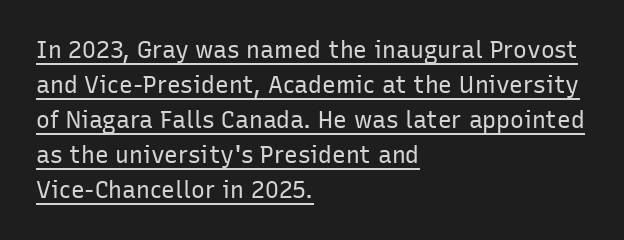
Q: Is the text bold? A: No.
Q: Is the text italic (slanted)? A: No, it is upright.
Q: Is the text underlined? A: Yes.
Q: How is the paragraph aligned? A: Left-aligned.
Q: Is the spacing between letters normal or unusually wide? A: Normal.
Q: Is the spacing between lines tight, normal or loose? A: Normal.
